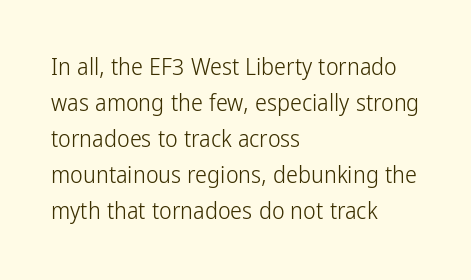
Q: Is the text bold? A: No.
Q: Is the text italic (slanted)? A: No, it is upright.
Q: Is the text underlined? A: No.
Q: How is the paragraph aligned? A: Left-aligned.
Q: Is the spacing between letters normal or unusually wide? A: Normal.
Q: Is the spacing between lines tight, normal or loose? A: Normal.
